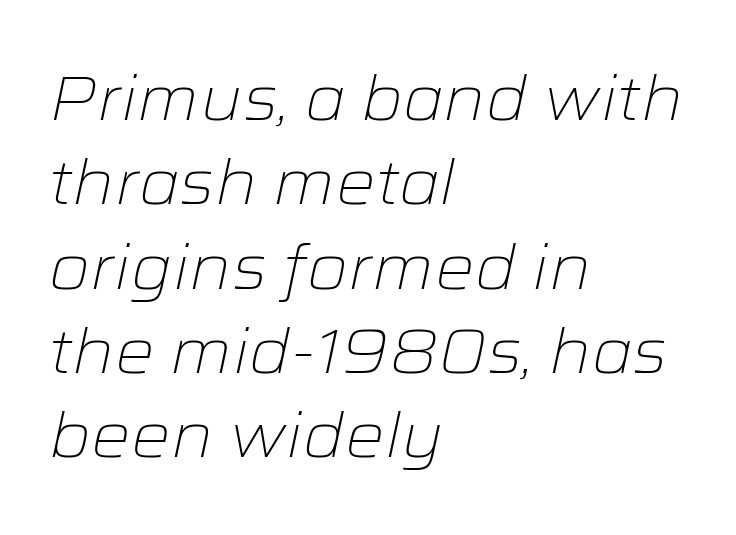
{"italic": "yes", "lean": "right", "slant_degrees": 12, "bold": "no", "weight": "light", "width": "wide", "stroke_contrast": "low", "x_height": "medium", "monospaced": "no", "underline": "no", "align": "left", "line_spacing": "normal", "line_spacing_ratio": 1.36, "letter_spacing": "normal", "letter_spacing_em": 0.0, "glyph_px": 62}
